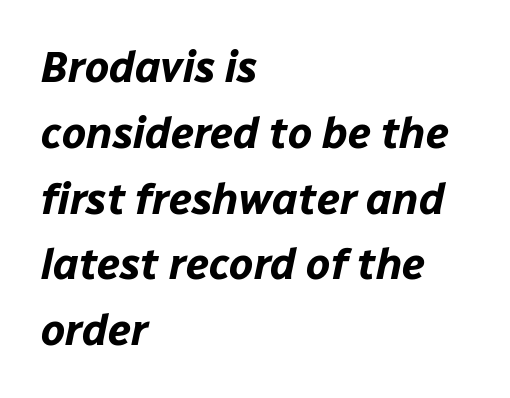
Q: Is the text bold? A: Yes.
Q: Is the text italic (slanted)? A: Yes, it leans right by about 12 degrees.
Q: Is the text underlined? A: No.
Q: How is the paragraph aligned? A: Left-aligned.
Q: Is the spacing between letters normal or unusually wide? A: Normal.
Q: Is the spacing between lines tight, normal or loose? A: Normal.
Q: Width (condensed, normal, or wide)? A: Normal.
Q: Stroke contrast? A: Low.
Q: x-height? A: Medium.
Q: Monospaced? A: No.
